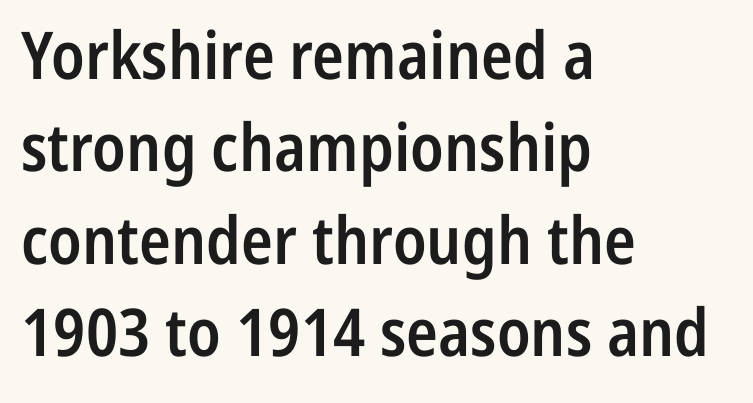
Q: Is the text bold? A: Semi-bold.
Q: Is the text italic (slanted)? A: No, it is upright.
Q: Is the typeface a serif or a sans-serif typeface? A: Sans-serif.
Q: Is the text underlined? A: No.
Q: How is the paragraph aligned? A: Left-aligned.
Q: Is the spacing between letters normal or unusually wide? A: Normal.
Q: Is the spacing between lines tight, normal or loose? A: Normal.
Q: Width (condensed, normal, or wide)? A: Condensed.
Q: Stroke contrast? A: Low.
Q: x-height? A: Medium.
Q: Monospaced? A: No.
